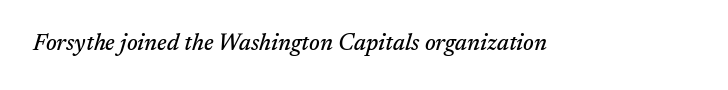
A typesetter would call this zero additional tracking. Quick note: italic. Words float on clear page, feet unadorned.
